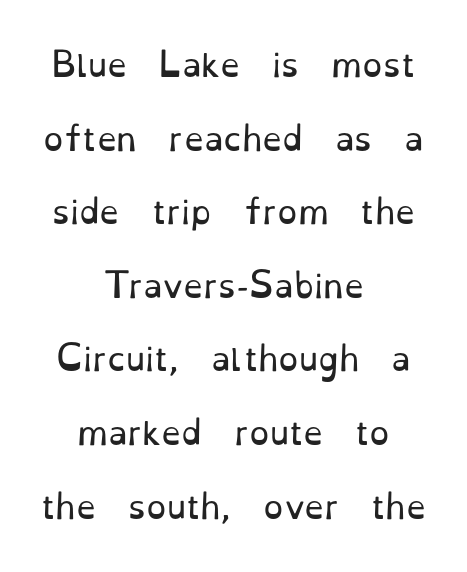
Q: Is the text bold? A: No.
Q: Is the text italic (slanted)? A: No, it is upright.
Q: Is the typeface a serif or a sans-serif typeface? A: Sans-serif.
Q: Is the text underlined? A: No.
Q: How is the paragraph aligned? A: Centered.
Q: Is the spacing between letters normal or unusually wide? A: Normal.
Q: Is the spacing between lines tight, normal or loose? A: Loose.
Q: Width (condensed, normal, or wide)? A: Normal.
Q: Stroke contrast? A: Low.
Q: x-height? A: Small.
Q: Monospaced? A: No.
